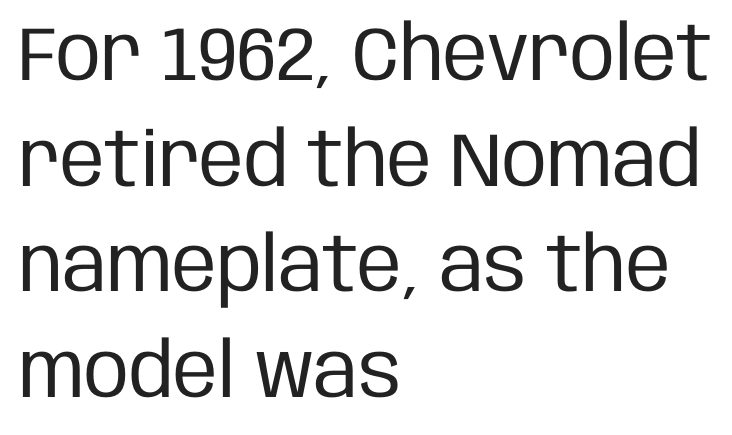
Typographically, this falls in the sans-serif category. Stem width sits at or under what a default text font uses. Each row of text sits above clean, open space. The text block is weighted toward the left margin, trailing off unevenly rightward. Whoever set this chose a conventional vertical rhythm.
